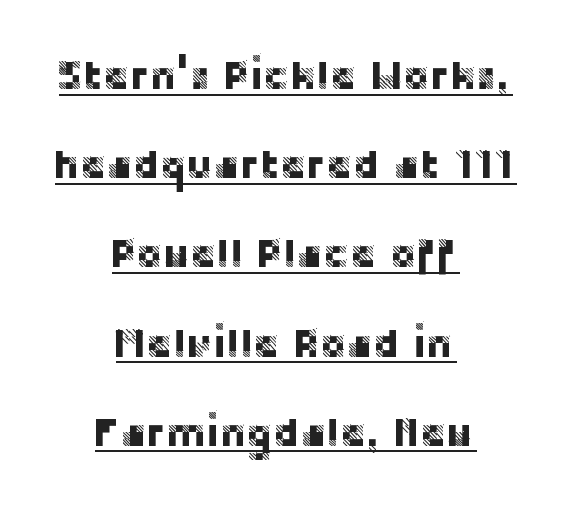
Note: no serifs on the glyphs. Notice how a bar underscores the lettering throughout. Each word holds together tightly as a unit, with standard inter-letter gaps. A great deal of white space separates one row of letters from the next.
